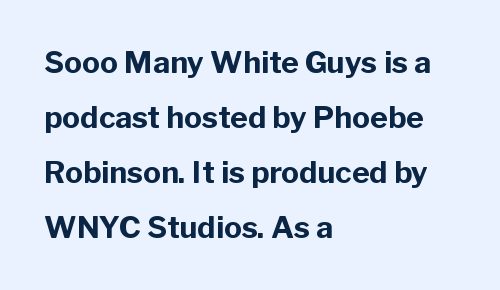
Q: Is the text bold? A: Yes.
Q: Is the text italic (slanted)? A: No, it is upright.
Q: Is the typeface a serif or a sans-serif typeface? A: Sans-serif.
Q: Is the text underlined? A: No.
Q: How is the paragraph aligned? A: Left-aligned.
Q: Is the spacing between letters normal or unusually wide? A: Normal.
Q: Width (condensed, normal, or wide)? A: Normal.
Q: Stroke contrast? A: Low.
Q: x-height? A: Medium.
Q: Monospaced? A: No.
